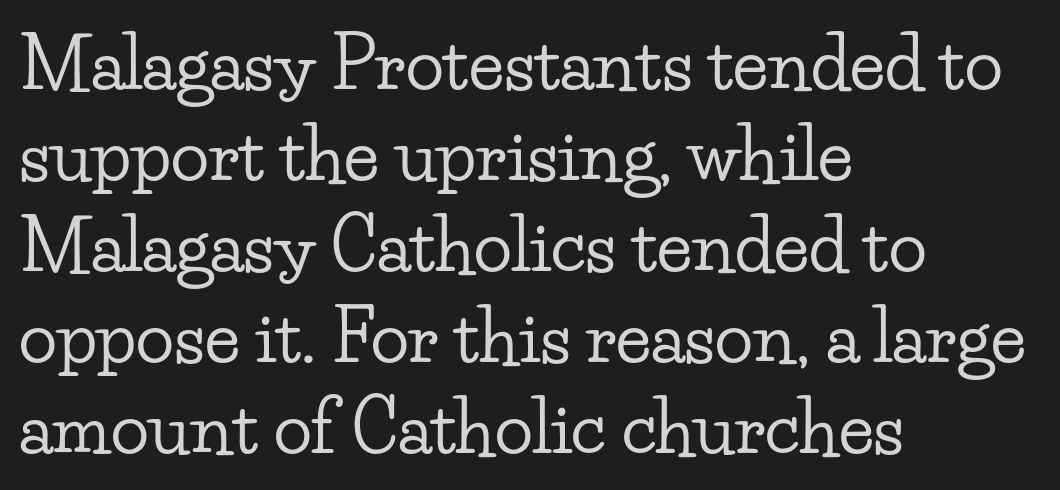
The image shows 71 px wide serif type, upright; set left-aligned, normal line spacing (1.28x), normal letter spacing, not underlined; low stroke contrast and a small x-height.
